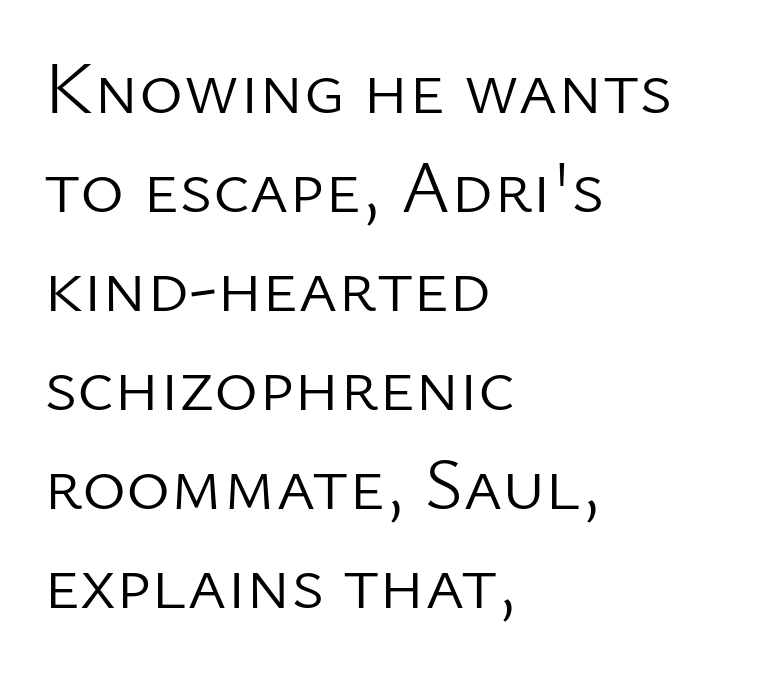
This sample keeps an unexceptional amount of space between lines. Every stem runs plumb, perpendicular to the baseline. In CSS terms this would be text-align: left. A typesetter would call this proportional, since set widths differ per character. Tracking here is standard; glyphs follow each other at the usual distance. This rendering features lettering with no underline.
